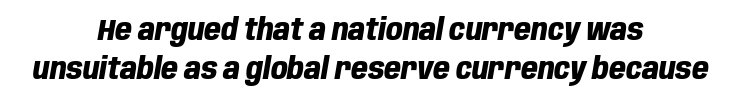
The image shows 29 px heavy, condensed type, italic (leaning right); set centered, normal line spacing (1.34x), normal letter spacing, not underlined; low stroke contrast and a large x-height.
